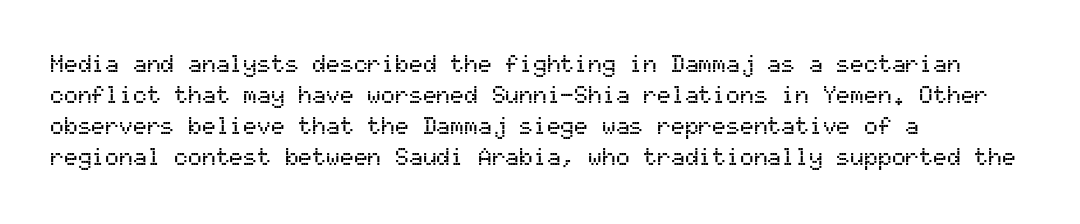
{"italic": "no", "underline": "no", "align": "left", "line_spacing": "normal", "line_spacing_ratio": 1.35, "letter_spacing": "normal", "letter_spacing_em": 0.0, "glyph_px": 23}
